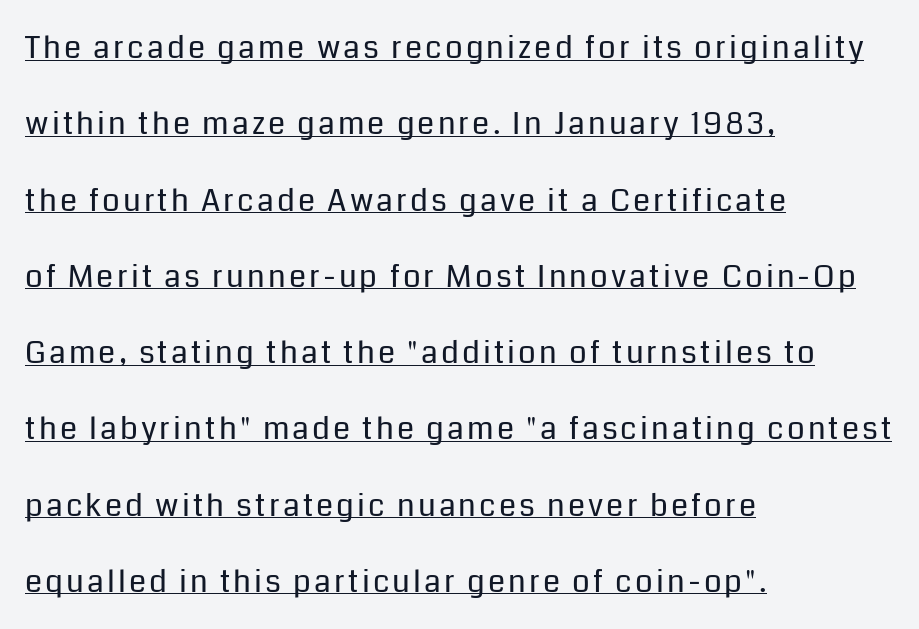
Q: Is the text bold? A: No.
Q: Is the text italic (slanted)? A: No, it is upright.
Q: Is the typeface a serif or a sans-serif typeface? A: Sans-serif.
Q: Is the text underlined? A: Yes.
Q: How is the paragraph aligned? A: Left-aligned.
Q: Is the spacing between lines tight, normal or loose? A: Loose.
Q: Width (condensed, normal, or wide)? A: Normal.
Q: Stroke contrast? A: Low.
Q: x-height? A: Medium.
Q: Monospaced? A: No.
